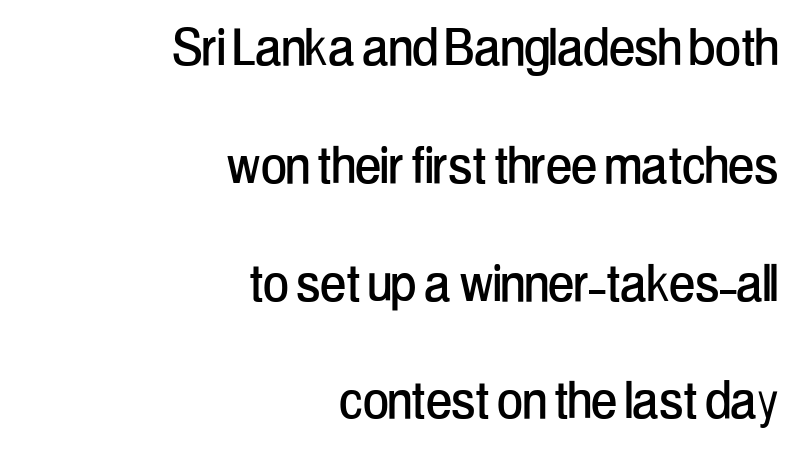
The image shows 62 px condensed sans-serif type, upright; set right-aligned, loose line spacing (1.9x), normal letter spacing, not underlined; low stroke contrast and a medium x-height.
